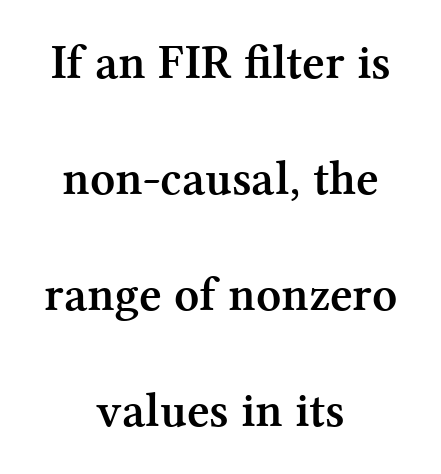
What weight is shown? A full bold with thick strokes. What stands out about the letter spacing? Nothing — it is the standard amount. Is this a fixed-width face? No — the glyphs have proportional, varying widths. The compositor balanced each line on the midline.
